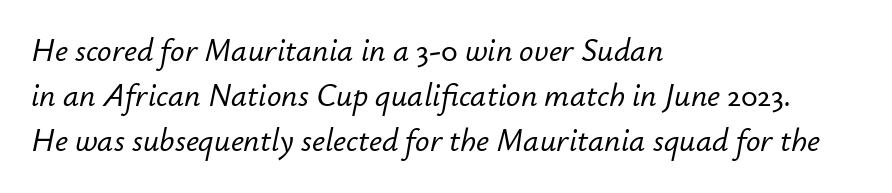
The image shows 32 px text type, italic (leaning right); set left-aligned, normal line spacing (1.41x), normal letter spacing, not underlined; low stroke contrast and a small x-height.
